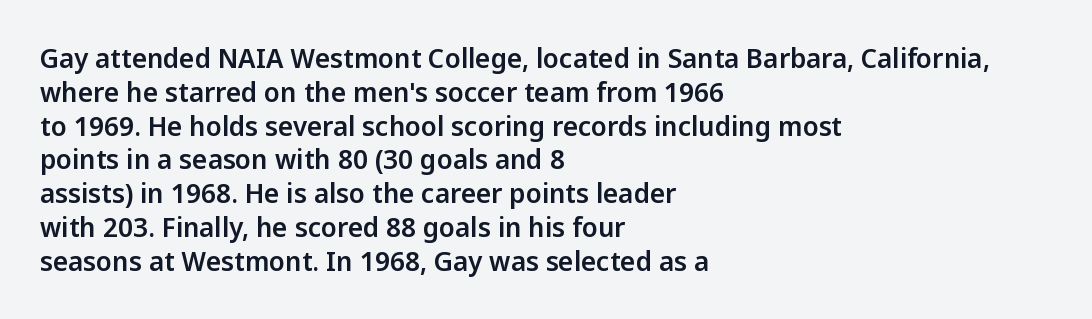
The image shows 26 px text type, upright; set left-aligned, normal line spacing (1.3x), normal letter spacing, not underlined.
